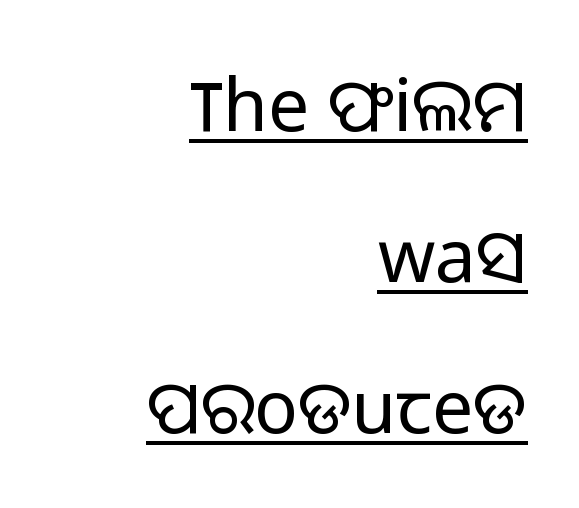
{"serif": "no", "italic": "no", "bold": "no", "weight": "light", "width": "normal", "stroke_contrast": "low", "x_height": "medium", "monospaced": "no", "underline": "yes", "align": "right", "line_spacing": "loose", "line_spacing_ratio": 2.07, "letter_spacing": "normal", "letter_spacing_em": 0.0, "glyph_px": 73}
